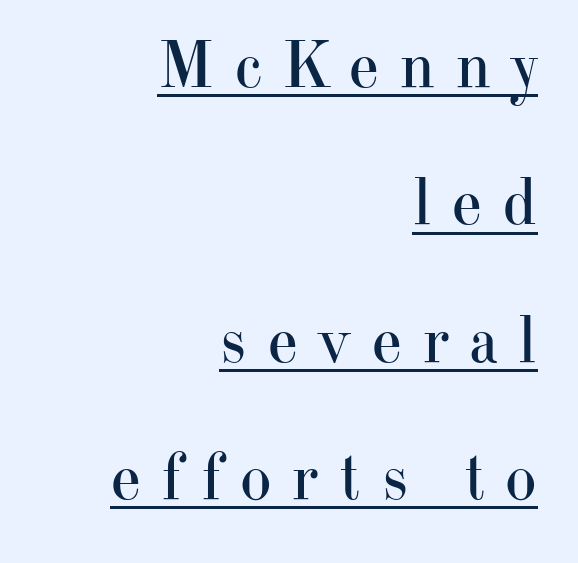
{"serif": "yes", "italic": "no", "bold": "no", "weight": "regular", "width": "normal", "stroke_contrast": "high", "x_height": "small", "monospaced": "no", "underline": "yes", "align": "right", "line_spacing": "loose", "line_spacing_ratio": 2.05, "letter_spacing": "wide", "letter_spacing_em": 0.29, "glyph_px": 67}
